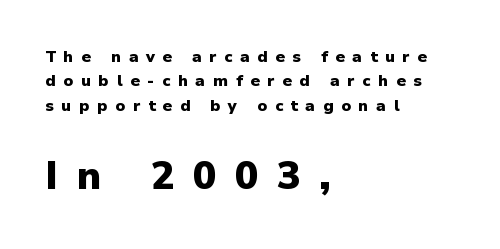
The image shows 39 px heavy sans-serif type, upright; set left-aligned, normal line spacing (1.52x), unusually wide letter spacing (+0.48 em), not underlined; the second (bottom) block is 2.44x larger; low stroke contrast and a medium x-height.
